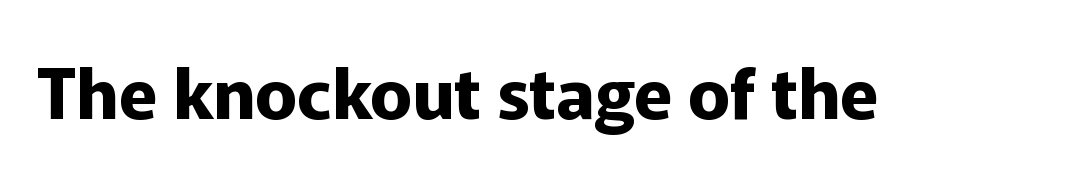
The image shows 70 px bold sans-serif type, upright; set normal letter spacing, not underlined; low stroke contrast and a medium x-height.
